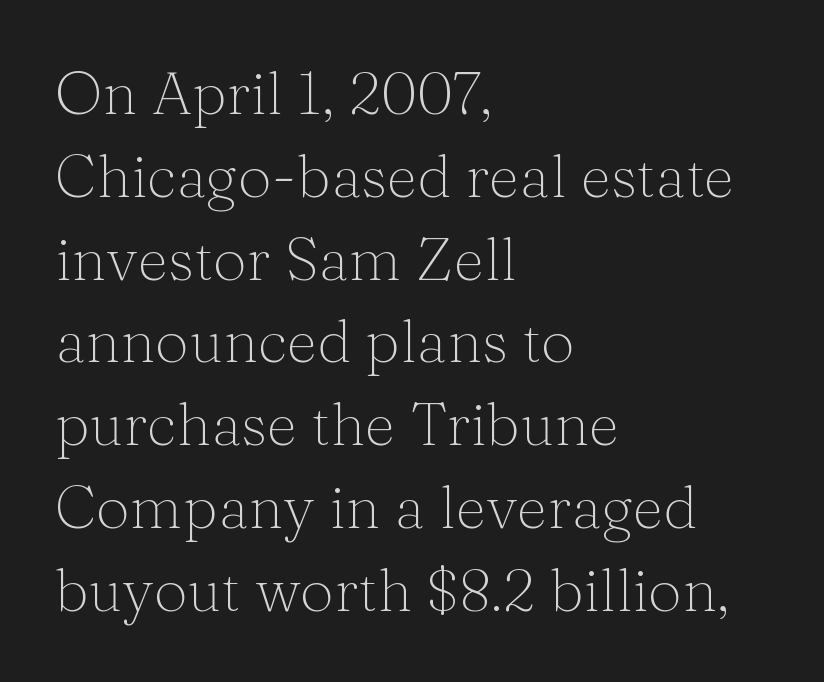
The image shows 60 px light serif type, upright; set left-aligned, normal line spacing (1.38x), normal letter spacing, not underlined; medium stroke contrast and a medium x-height.
